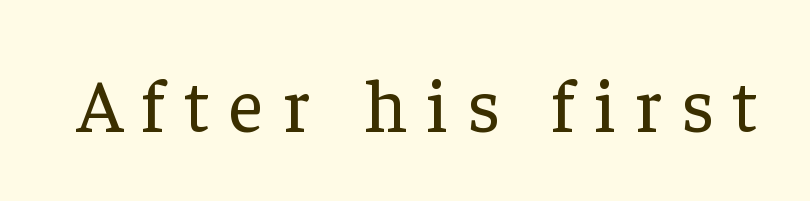
The image shows 76 px regular-weight serif type, upright; set unusually wide letter spacing (+0.25 em), not underlined; low stroke contrast and a medium x-height.
